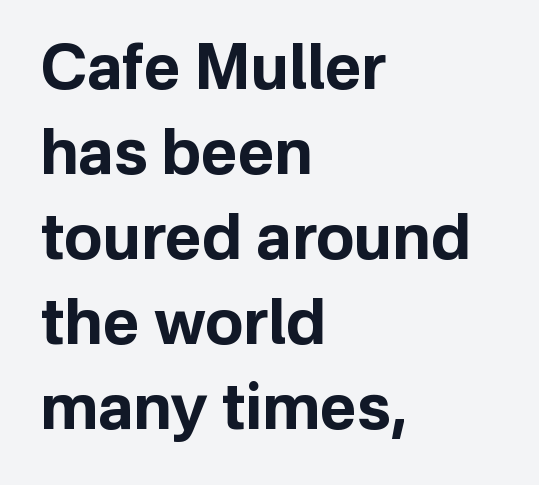
Q: Is the text bold? A: Yes.
Q: Is the text italic (slanted)? A: No, it is upright.
Q: Is the typeface a serif or a sans-serif typeface? A: Sans-serif.
Q: Is the text underlined? A: No.
Q: How is the paragraph aligned? A: Left-aligned.
Q: Is the spacing between letters normal or unusually wide? A: Normal.
Q: Is the spacing between lines tight, normal or loose? A: Normal.
Q: Width (condensed, normal, or wide)? A: Normal.
Q: Stroke contrast? A: Low.
Q: x-height? A: Medium.
Q: Monospaced? A: No.
